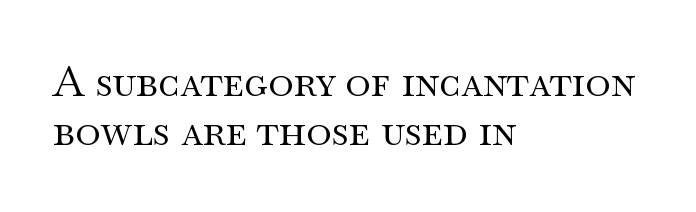
Designer's note — italics off, roman on. The specimen omits any rule beneath the text block's lines. Caption: standard tracking, unaltered. This is serif lettering, the kind often seen in printed books. Looks like regular typesetting: each glyph gets only the width it needs. How would I describe the line gaps? Narrow and economical.
